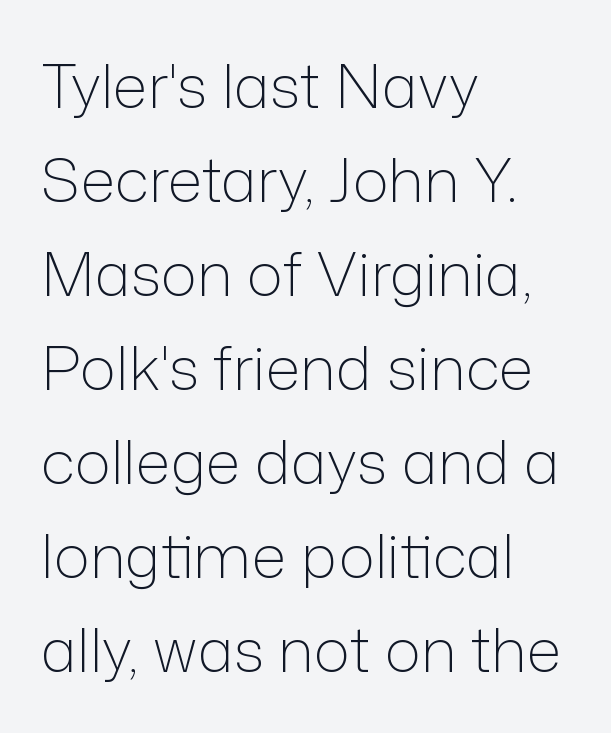
Q: Is the text bold? A: No.
Q: Is the text italic (slanted)? A: No, it is upright.
Q: Is the typeface a serif or a sans-serif typeface? A: Sans-serif.
Q: Is the text underlined? A: No.
Q: How is the paragraph aligned? A: Left-aligned.
Q: Is the spacing between letters normal or unusually wide? A: Normal.
Q: Is the spacing between lines tight, normal or loose? A: Normal.
Q: Width (condensed, normal, or wide)? A: Normal.
Q: Stroke contrast? A: Low.
Q: x-height? A: Medium.
Q: Monospaced? A: No.
